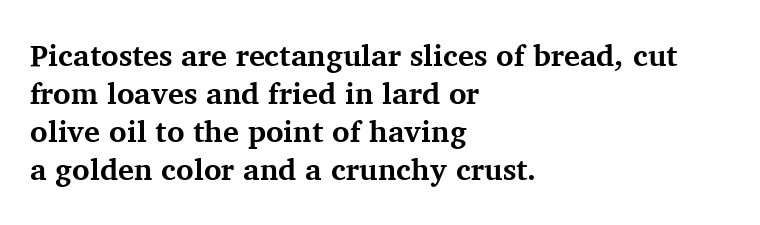
The image shows 30 px bold serif type, upright; set left-aligned, normal line spacing (1.27x), normal letter spacing, not underlined; medium stroke contrast and a medium x-height.
